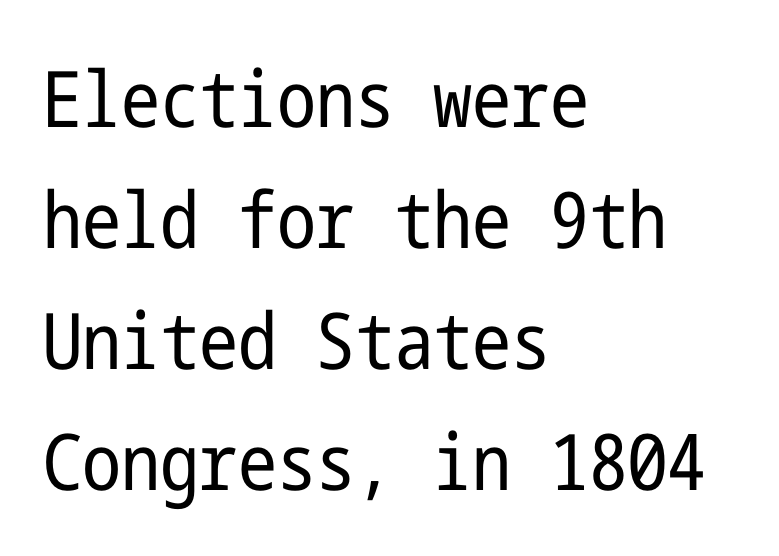
The passage shown stacks its lines at a standard gap. Serif or sans? Sans — the stroke terminals are bare. Weight class: somewhere from thin through regular. Notice how the stems are strictly vertical — no italics here. Honestly, there is no underline to notice here at all.
